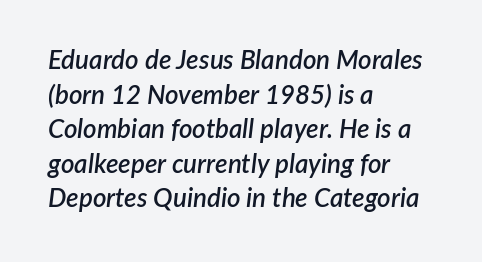
Q: Is the text bold? A: Semi-bold.
Q: Is the text italic (slanted)? A: Yes, it leans right by about 7 degrees.
Q: Is the text underlined? A: No.
Q: How is the paragraph aligned? A: Left-aligned.
Q: Is the spacing between letters normal or unusually wide? A: Normal.
Q: Is the spacing between lines tight, normal or loose? A: Normal.
